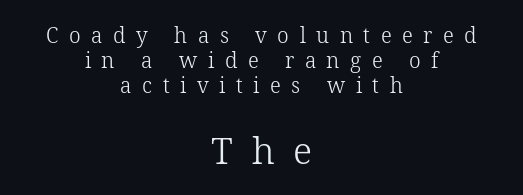
{"serif": "yes", "italic": "no", "bold": "no", "weight": "light", "width": "normal", "stroke_contrast": "low", "x_height": "medium", "monospaced": "no", "underline": "no", "align": "center", "line_spacing_ratio": 1.19, "letter_spacing": "wide", "letter_spacing_em": 0.5, "larger_block": "second", "size_ratio": 1.76, "glyph_px": 37}
